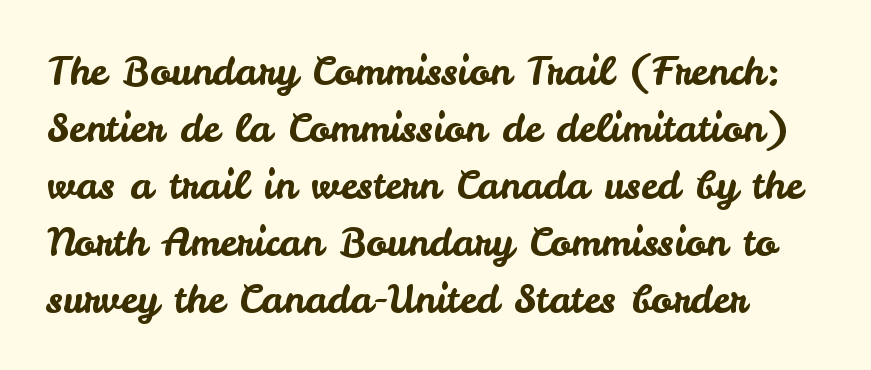
Q: Is the text italic (slanted)? A: Yes.
Q: Is the typeface a serif or a sans-serif typeface? A: Sans-serif.
Q: Is the text underlined? A: No.
Q: Is the spacing between letters normal or unusually wide? A: Normal.
Q: Is the spacing between lines tight, normal or loose? A: Normal.
Q: Width (condensed, normal, or wide)? A: Normal.
Q: Stroke contrast? A: Low.
Q: x-height? A: Small.
Q: Monospaced? A: No.
